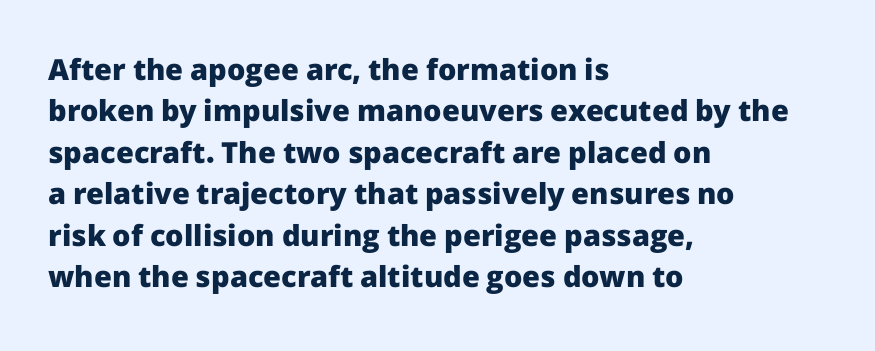
Q: Is the text bold? A: Yes.
Q: Is the text italic (slanted)? A: No, it is upright.
Q: Is the typeface a serif or a sans-serif typeface? A: Sans-serif.
Q: Is the text underlined? A: No.
Q: How is the paragraph aligned? A: Left-aligned.
Q: Is the spacing between letters normal or unusually wide? A: Normal.
Q: Is the spacing between lines tight, normal or loose? A: Normal.
Q: Width (condensed, normal, or wide)? A: Normal.
Q: Stroke contrast? A: Low.
Q: x-height? A: Medium.
Q: Monospaced? A: No.
